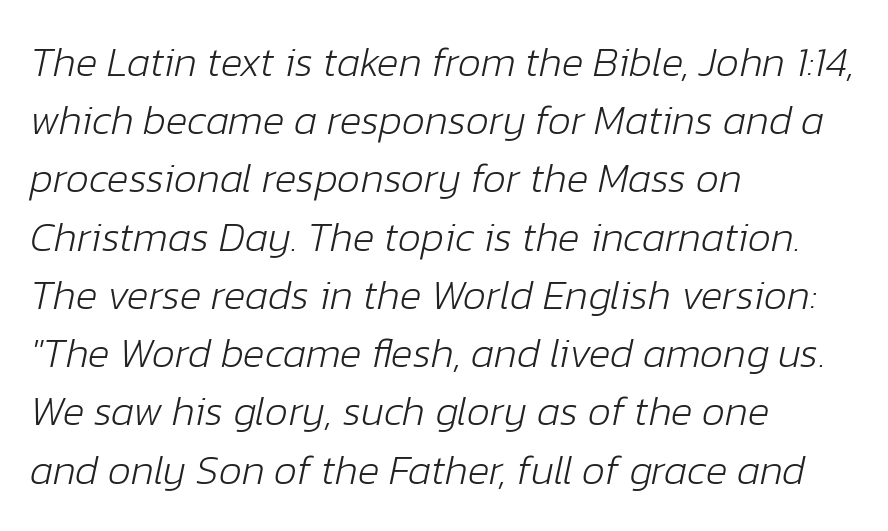
Q: Is the text bold? A: No.
Q: Is the text italic (slanted)? A: Yes, it leans right by about 12 degrees.
Q: Is the text underlined? A: No.
Q: How is the paragraph aligned? A: Left-aligned.
Q: Is the spacing between letters normal or unusually wide? A: Normal.
Q: Is the spacing between lines tight, normal or loose? A: Normal.
Q: Width (condensed, normal, or wide)? A: Normal.
Q: Stroke contrast? A: Low.
Q: x-height? A: Medium.
Q: Monospaced? A: No.
